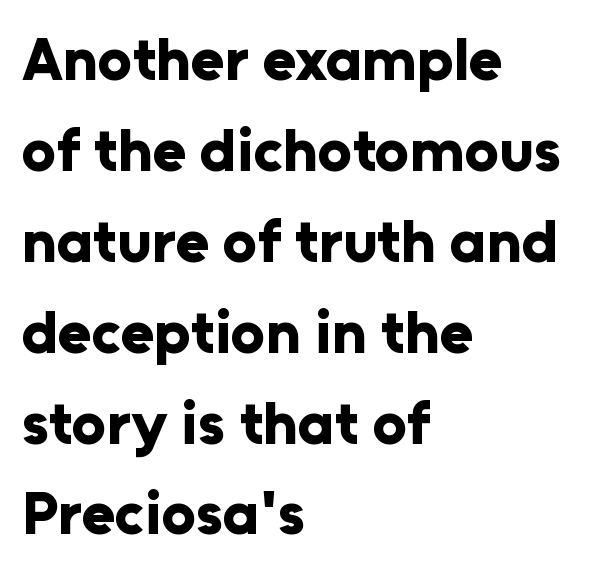
Q: Is the text bold? A: Yes.
Q: Is the text italic (slanted)? A: No, it is upright.
Q: Is the typeface a serif or a sans-serif typeface? A: Sans-serif.
Q: Is the text underlined? A: No.
Q: How is the paragraph aligned? A: Left-aligned.
Q: Is the spacing between letters normal or unusually wide? A: Normal.
Q: Is the spacing between lines tight, normal or loose? A: Normal.
Q: Width (condensed, normal, or wide)? A: Normal.
Q: Stroke contrast? A: Low.
Q: x-height? A: Medium.
Q: Monospaced? A: No.
